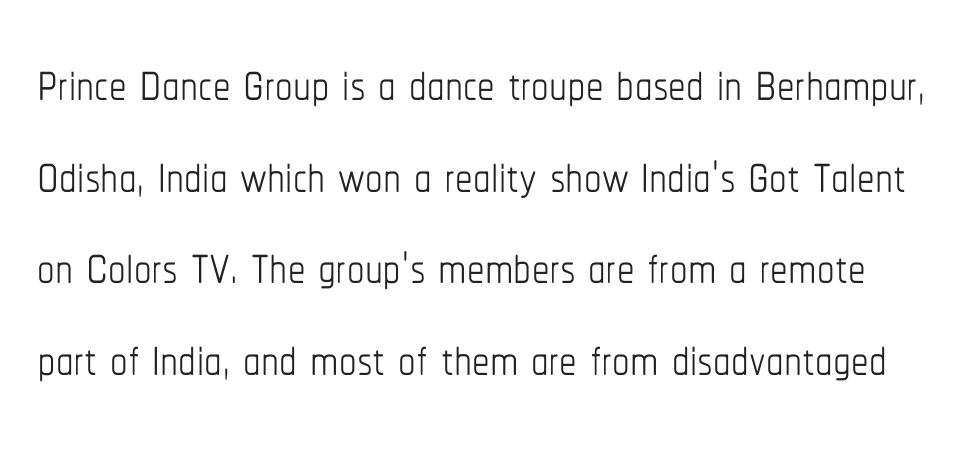
{"italic": "no", "bold": "no", "weight": "thin", "width": "condensed", "stroke_contrast": "low", "x_height": "medium", "monospaced": "no", "underline": "no", "line_spacing": "normal", "line_spacing_ratio": 1.31, "letter_spacing": "normal", "letter_spacing_em": 0.0, "glyph_px": 70}
